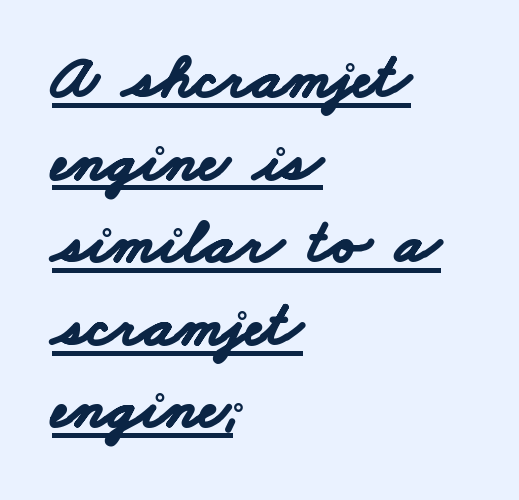
{"serif": "no", "bold": "yes", "weight": "bold", "width": "wide", "stroke_contrast": "low", "x_height": "small", "monospaced": "no", "underline": "yes", "align": "left", "line_spacing": "normal", "line_spacing_ratio": 1.29, "letter_spacing": "normal", "letter_spacing_em": 0.0, "glyph_px": 64}
